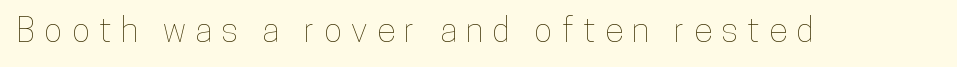
Tracking here is generous; glyphs stand well apart from one another. This sample has the flowing, uneven cadence of proportional lettering. Characters remain perfectly vertical along every line. Any mark beneath the type? The region is blank.
